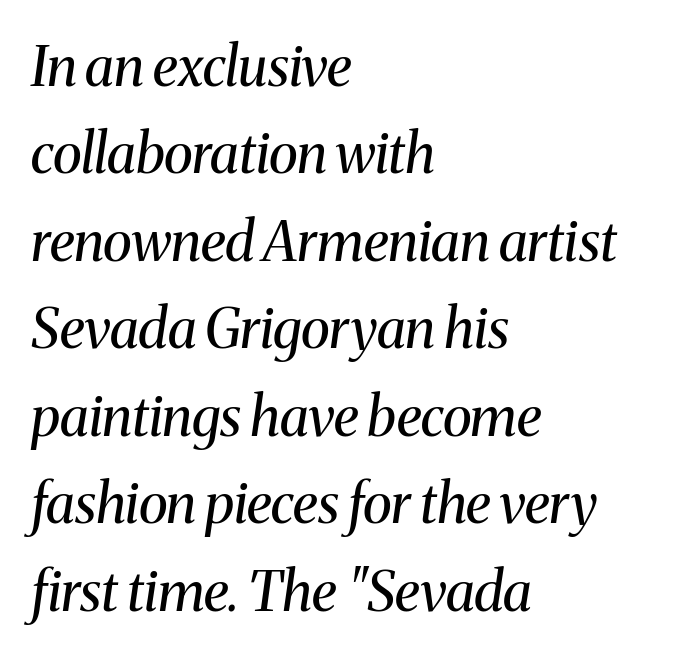
The image shows 55 px regular-weight serif type, italic (leaning right); set left-aligned, normal line spacing (1.59x), normal letter spacing, not underlined; medium stroke contrast and a medium x-height.
